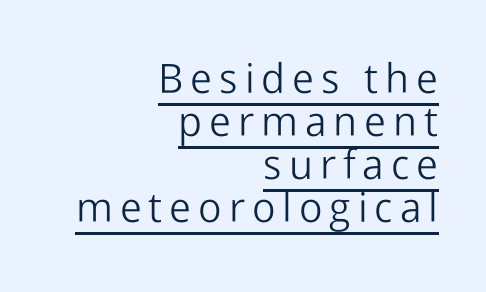
{"serif": "no", "italic": "no", "bold": "no", "weight": "light", "width": "normal", "stroke_contrast": "low", "x_height": "medium", "monospaced": "no", "underline": "yes", "align": "right", "line_spacing": "tight", "line_spacing_ratio": 1.05, "glyph_px": 41}
